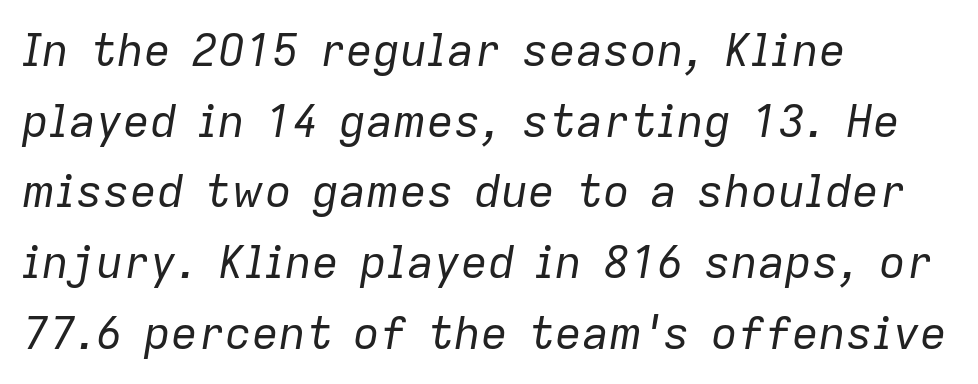
Designer's note — italics engaged. Quick note: underline off. The rendering uses natural spacing where letterforms have individual widths. The type is set solid horizontally, with unmodified tracking. Line starts are locked; line ends wander. What's the leading like? Ordinary, nothing unusual.
